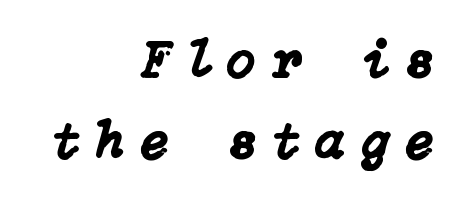
A typesetter would call this leading conventional body-copy spacing. The glyphs are unaccompanied by any horizontal stroke below them. Line ends are locked; line starts wander. Spacing between characters has been opened up far beyond the box default.
